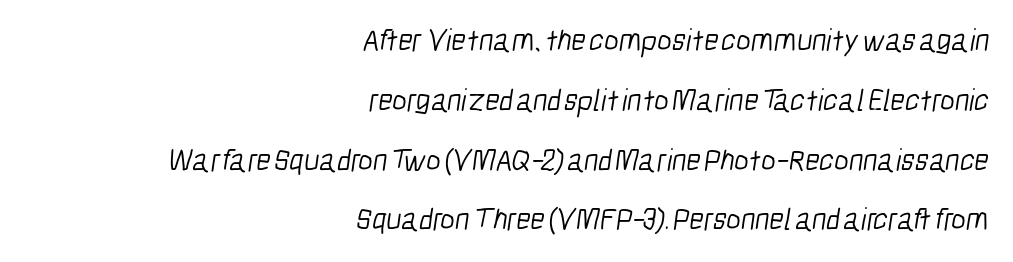
Proportional: the letters do not fall into vertical columns. The letterforms sit at book weight or below. The paragraph has a hard right edge and a soft left edge. The text was rendered using a sans face with plain stroke endings. Characters follow at the spacing the type designer built in.
